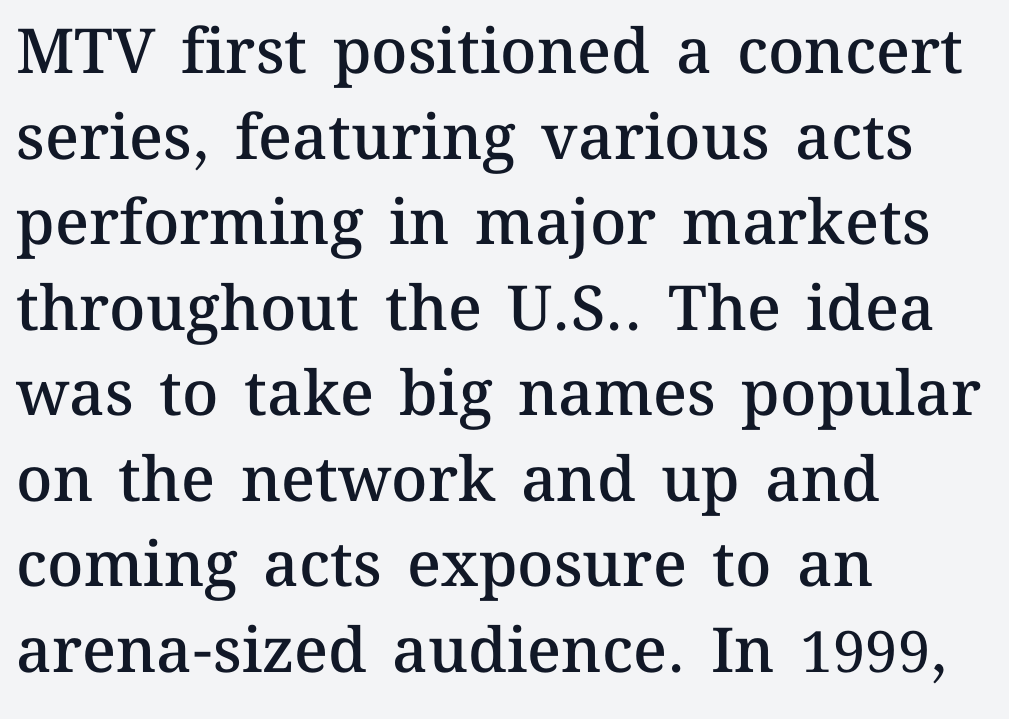
The image shows 62 px semibold type, upright; set left-aligned, normal line spacing (1.38x), normal letter spacing, not underlined; medium stroke contrast and a medium x-height.
